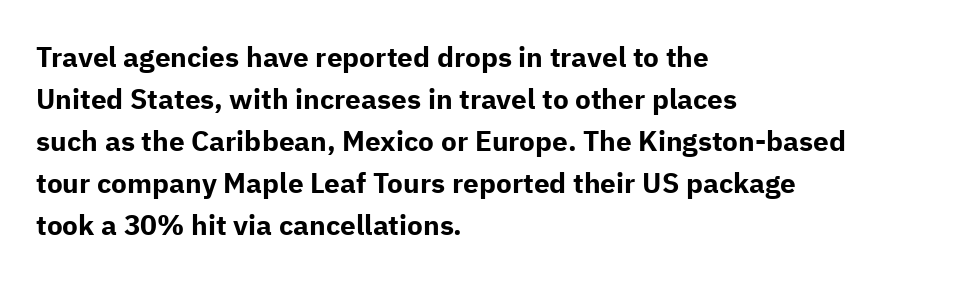
The baseline area is clear. In terms of letterspacing, this is plain default setting. Short and long lines alike share a common starting point at left. This block has exactly the height ordinary leading produces. Posture: vertical.
